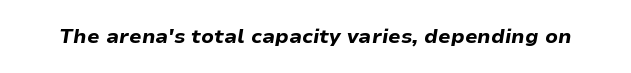
Q: Is the text bold? A: Yes.
Q: Is the text italic (slanted)? A: Yes, it leans right by about 9 degrees.
Q: Is the text underlined? A: No.
Q: Is the spacing between letters normal or unusually wide? A: Normal.
